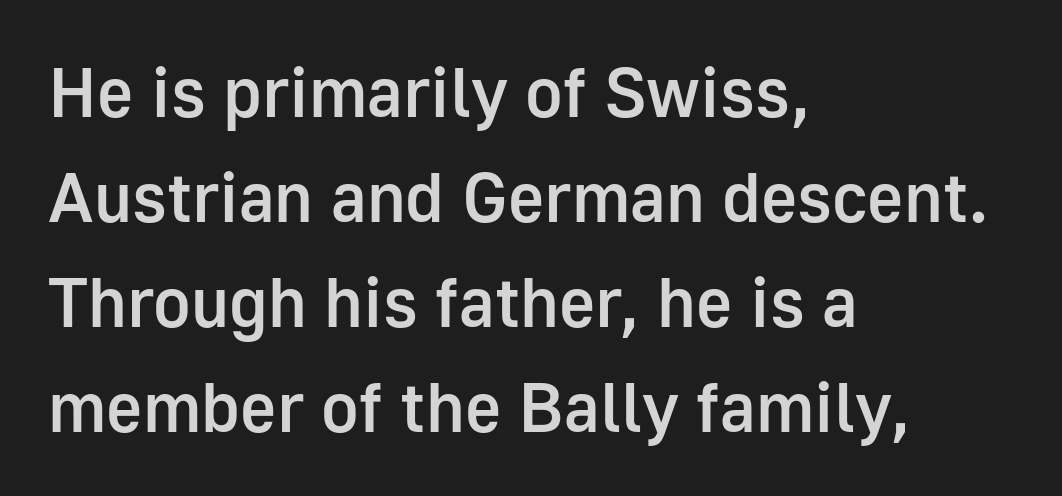
The image shows 70 px semibold sans-serif type, upright; set left-aligned, normal line spacing (1.5x), normal letter spacing, not underlined; low stroke contrast and a medium x-height.
